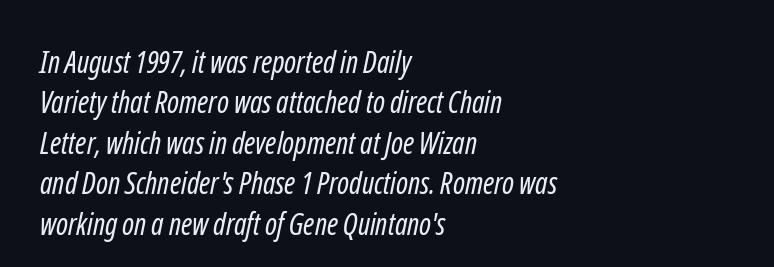
Typeset ragged right — the left edge is the straight one. Clear beneath every line of the passage. Each letter keeps its own natural width here, so spacing adapts to shape. Is there much room between lines? A standard amount, neither cramped nor airy. Characters follow at the spacing the type designer built in. The passage shown is not bold in any degree.
